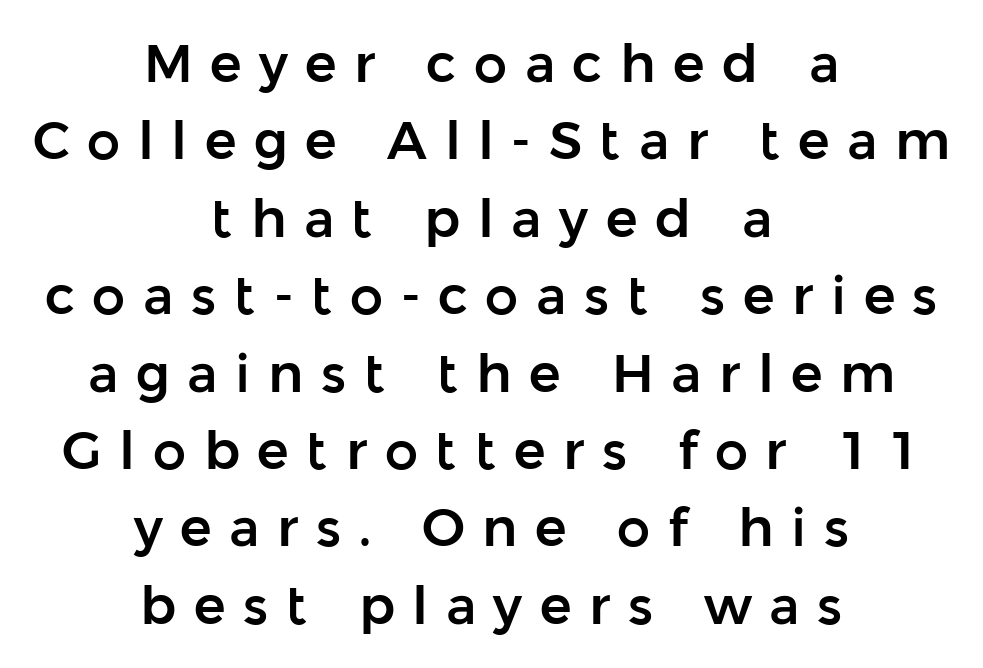
{"serif": "no", "italic": "no", "width": "normal", "stroke_contrast": "low", "x_height": "medium", "monospaced": "no", "underline": "no", "align": "center", "line_spacing": "normal", "line_spacing_ratio": 1.46, "letter_spacing": "wide", "letter_spacing_em": 0.33, "glyph_px": 53}
